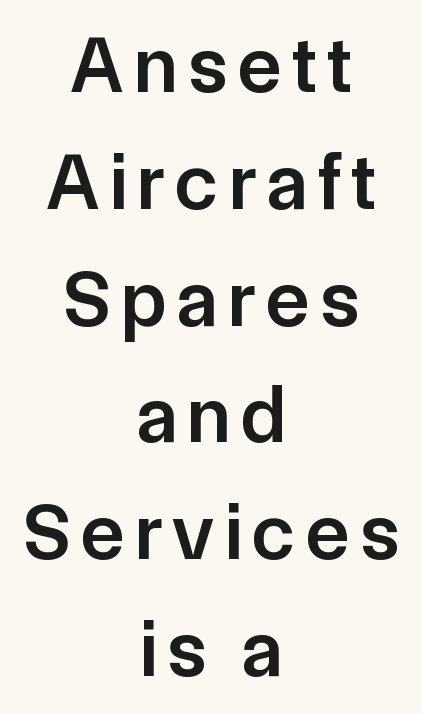
The image shows 80 px semibold sans-serif type, upright; set centered, normal line spacing (1.46x), not underlined; low stroke contrast and a medium x-height.
